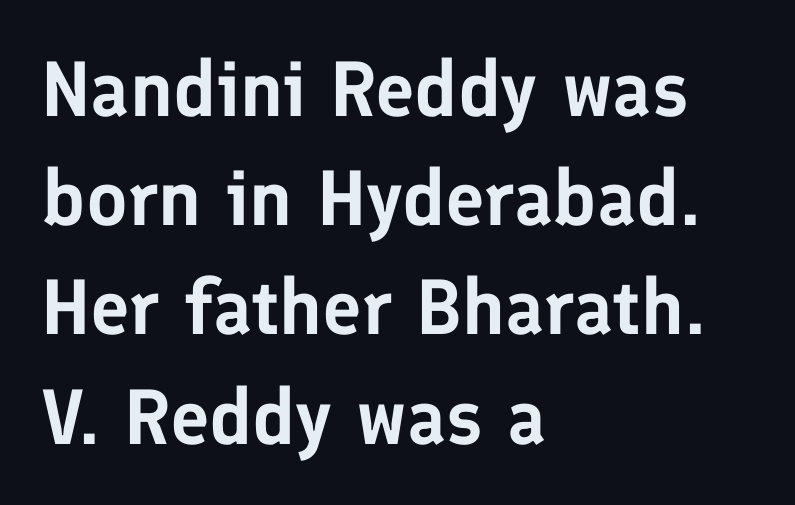
Q: Is the text italic (slanted)? A: No, it is upright.
Q: Is the typeface a serif or a sans-serif typeface? A: Sans-serif.
Q: Is the text underlined? A: No.
Q: How is the paragraph aligned? A: Left-aligned.
Q: Is the spacing between letters normal or unusually wide? A: Normal.
Q: Is the spacing between lines tight, normal or loose? A: Normal.
Q: Width (condensed, normal, or wide)? A: Normal.
Q: Stroke contrast? A: Low.
Q: x-height? A: Medium.
Q: Monospaced? A: No.
